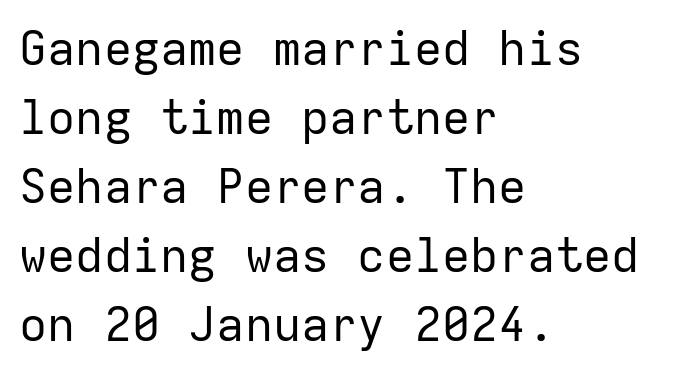
Compared with typical paragraphs, the rows here are spaced about the same. Font category for this specimen: sans-serif. The horizontal fit of the characters is conventional and even. Characters remain perfectly vertical along every line. Stems and bowls with no extra thickness — not bold.
